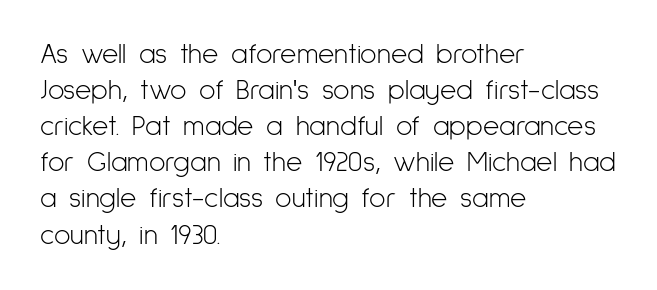
{"serif": "no", "italic": "no", "bold": "no", "weight": "light", "width": "condensed", "stroke_contrast": "low", "x_height": "medium", "monospaced": "no", "underline": "no", "align": "left", "line_spacing": "normal", "line_spacing_ratio": 1.29, "letter_spacing": "normal", "letter_spacing_em": 0.0, "glyph_px": 28}
